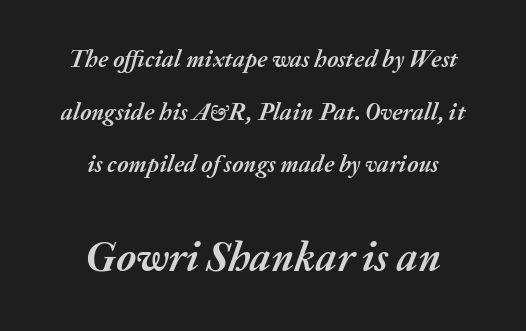
The image shows 42 px semibold type, italic (leaning right); set centered, loose line spacing (2.19x), normal letter spacing, not underlined; the second (bottom) block is 1.75x larger; medium stroke contrast and a medium x-height.
